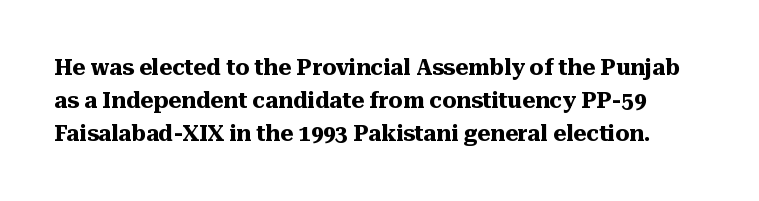
The image shows 22 px bold type, upright; set normal line spacing (1.5x), normal letter spacing, not underlined.
